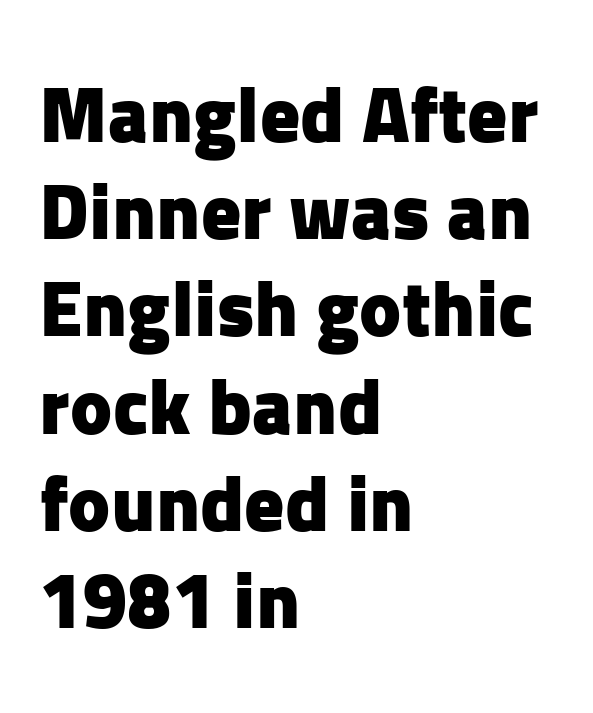
Q: Is the text bold? A: Yes.
Q: Is the text italic (slanted)? A: No, it is upright.
Q: Is the typeface a serif or a sans-serif typeface? A: Sans-serif.
Q: Is the text underlined? A: No.
Q: How is the paragraph aligned? A: Left-aligned.
Q: Is the spacing between letters normal or unusually wide? A: Normal.
Q: Width (condensed, normal, or wide)? A: Normal.
Q: Stroke contrast? A: Low.
Q: x-height? A: Medium.
Q: Monospaced? A: No.
